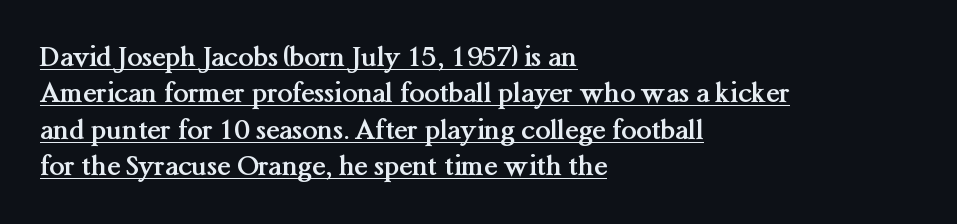
Q: Is the text bold? A: Yes.
Q: Is the text italic (slanted)? A: No, it is upright.
Q: Is the text underlined? A: Yes.
Q: How is the paragraph aligned? A: Left-aligned.
Q: Is the spacing between letters normal or unusually wide? A: Normal.
Q: Is the spacing between lines tight, normal or loose? A: Normal.
